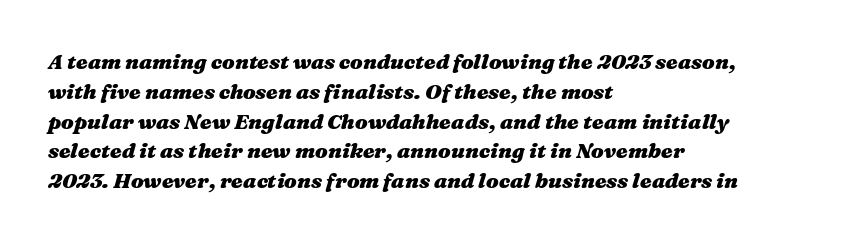
The image shows 21 px bold type, italic (leaning right); set left-aligned, normal line spacing (1.42x), normal letter spacing, not underlined.
